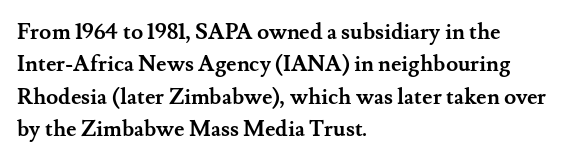
The image shows 22 px bold type, upright; set left-aligned, normal line spacing (1.47x), normal letter spacing, not underlined.
